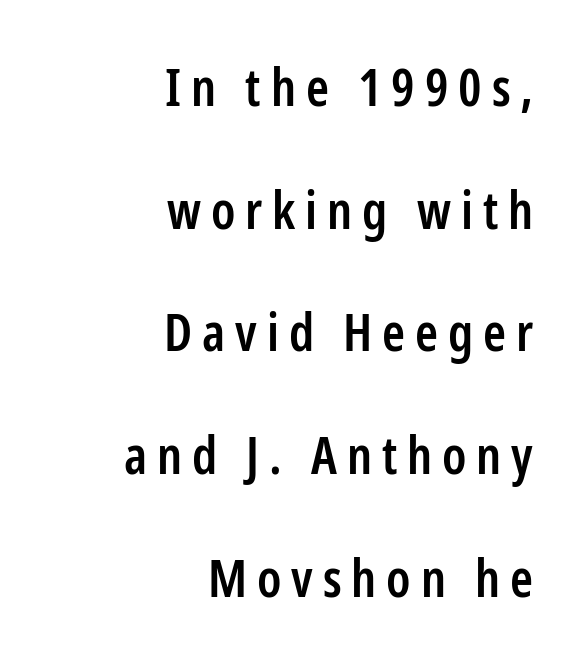
{"serif": "no", "italic": "no", "bold": "semi", "weight": "semibold", "width": "condensed", "stroke_contrast": "low", "x_height": "medium", "monospaced": "no", "underline": "no", "align": "right", "line_spacing": "loose", "line_spacing_ratio": 2.36, "glyph_px": 52}
